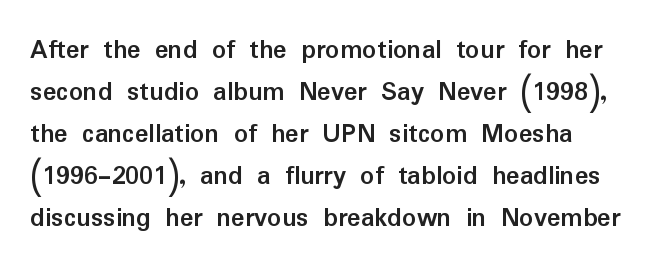
The rendering keeps characters at their native spacing. The letters stand straight up with perfectly vertical stems. Left-aligned paragraph, ragged on the right. This rendering features lettering with no underline.
